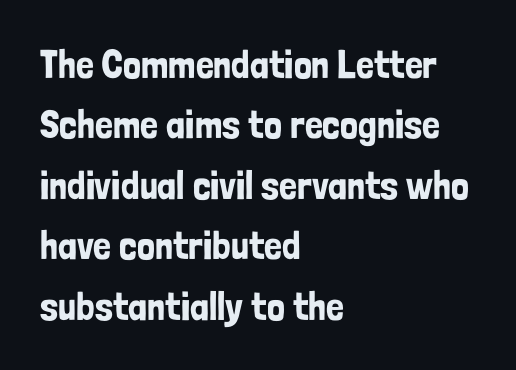
The image shows 40 px condensed sans-serif type, upright; set left-aligned, normal line spacing (1.51x), normal letter spacing, not underlined; low stroke contrast and a medium x-height.
